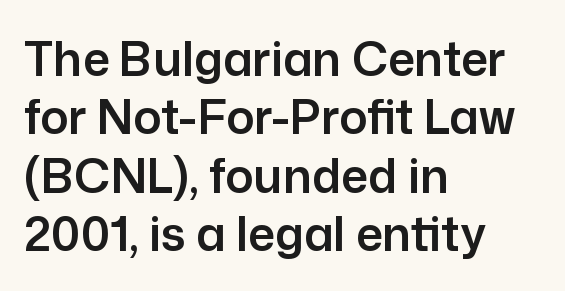
{"serif": "no", "italic": "no", "width": "normal", "stroke_contrast": "low", "x_height": "medium", "monospaced": "no", "underline": "no", "align": "left", "line_spacing_ratio": 1.24, "letter_spacing": "normal", "letter_spacing_em": 0.0, "glyph_px": 47}
